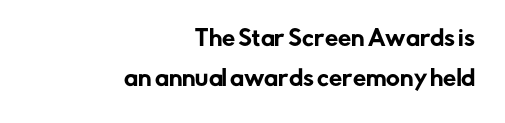
{"italic": "no", "underline": "no", "align": "right", "line_spacing": "loose", "line_spacing_ratio": 1.92, "letter_spacing": "normal", "letter_spacing_em": 0.0, "glyph_px": 21}
